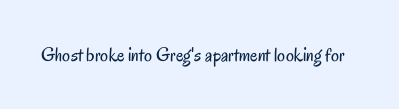
Q: Is the text bold? A: No.
Q: Is the text italic (slanted)? A: No, it is upright.
Q: Is the text underlined? A: No.
Q: Is the spacing between letters normal or unusually wide? A: Normal.
